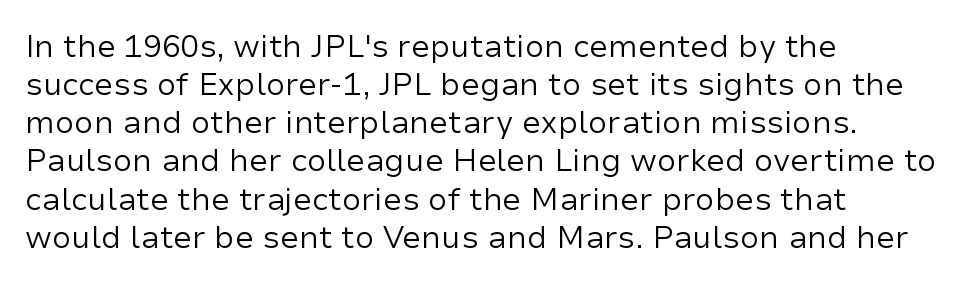
Q: Is the text bold? A: No.
Q: Is the text italic (slanted)? A: No, it is upright.
Q: Is the typeface a serif or a sans-serif typeface? A: Sans-serif.
Q: Is the text underlined? A: No.
Q: How is the paragraph aligned? A: Left-aligned.
Q: Is the spacing between letters normal or unusually wide? A: Normal.
Q: Width (condensed, normal, or wide)? A: Normal.
Q: Stroke contrast? A: Low.
Q: x-height? A: Medium.
Q: Monospaced? A: No.
